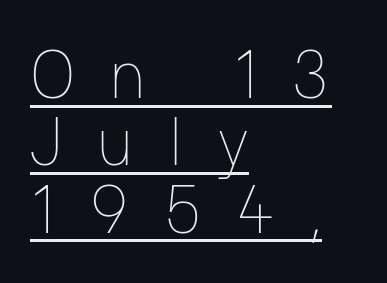
{"italic": "no", "bold": "no", "weight": "thin", "width": "normal", "stroke_contrast": "low", "x_height": "medium", "monospaced": "no", "underline": "yes", "align": "left", "line_spacing": "tight", "line_spacing_ratio": 0.99, "letter_spacing": "wide", "letter_spacing_em": 0.49, "glyph_px": 68}
